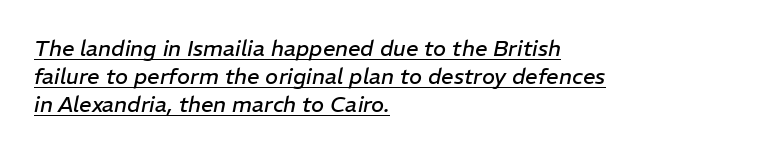
{"italic": "yes", "lean": "right", "slant_degrees": 11, "bold": "no", "underline": "yes", "align": "left", "line_spacing": "normal", "line_spacing_ratio": 1.27, "letter_spacing": "normal", "letter_spacing_em": 0.0, "glyph_px": 22}
